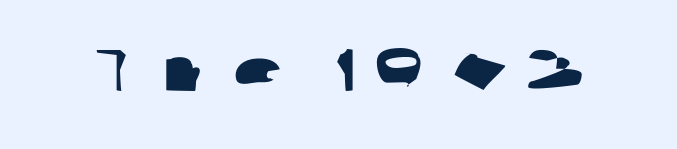
Q: Is the typeface a serif or a sans-serif typeface? A: Sans-serif.
Q: Is the text underlined? A: No.
Q: Is the spacing between letters normal or unusually wide? A: Unusually wide.
Q: Width (condensed, normal, or wide)? A: Wide.
Q: Stroke contrast? A: Low.
Q: x-height? A: Medium.
Q: Monospaced? A: No.
